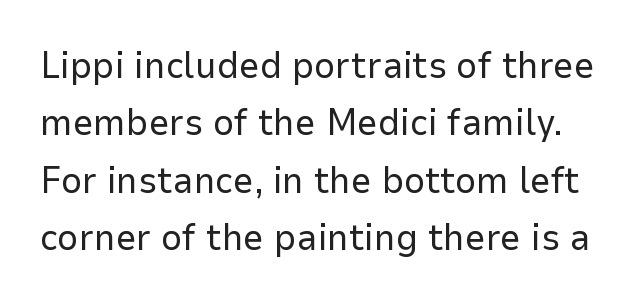
Q: Is the text bold? A: No.
Q: Is the text italic (slanted)? A: No, it is upright.
Q: Is the typeface a serif or a sans-serif typeface? A: Sans-serif.
Q: Is the text underlined? A: No.
Q: Is the spacing between letters normal or unusually wide? A: Normal.
Q: Is the spacing between lines tight, normal or loose? A: Normal.
Q: Width (condensed, normal, or wide)? A: Normal.
Q: Stroke contrast? A: Low.
Q: x-height? A: Medium.
Q: Monospaced? A: No.
